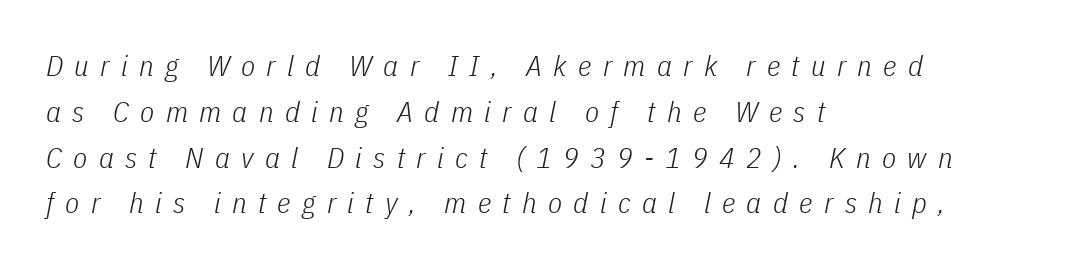
Q: Is the text bold? A: No.
Q: Is the text italic (slanted)? A: Yes, it leans right by about 11 degrees.
Q: Is the text underlined? A: No.
Q: How is the paragraph aligned? A: Left-aligned.
Q: Is the spacing between letters normal or unusually wide? A: Unusually wide.
Q: Is the spacing between lines tight, normal or loose? A: Normal.
Q: Width (condensed, normal, or wide)? A: Condensed.
Q: Stroke contrast? A: Low.
Q: x-height? A: Medium.
Q: Monospaced? A: No.
